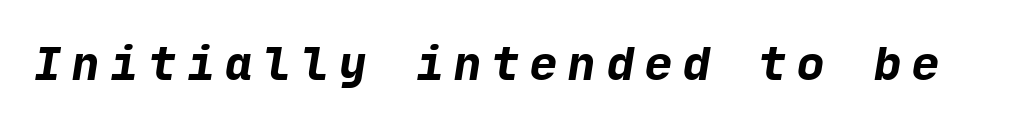
Q: Is the text bold? A: Yes.
Q: Is the typeface a serif or a sans-serif typeface? A: Sans-serif.
Q: Is the text underlined? A: No.
Q: Is the spacing between letters normal or unusually wide? A: Unusually wide.
Q: Width (condensed, normal, or wide)? A: Normal.
Q: Stroke contrast? A: Low.
Q: x-height? A: Medium.
